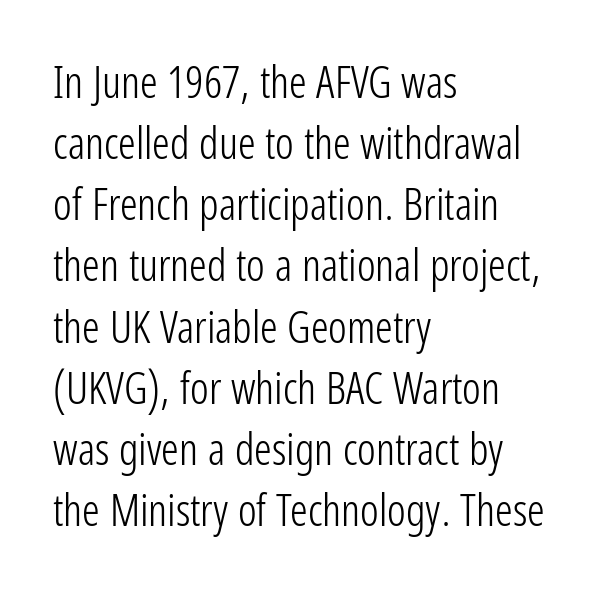
{"serif": "no", "italic": "no", "bold": "no", "weight": "light", "width": "condensed", "stroke_contrast": "low", "x_height": "medium", "monospaced": "no", "underline": "no", "align": "left", "line_spacing": "normal", "line_spacing_ratio": 1.39, "letter_spacing": "normal", "letter_spacing_em": 0.0, "glyph_px": 44}
